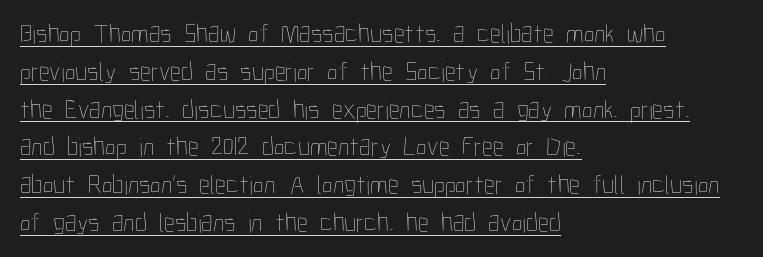
Q: Is the text bold? A: No.
Q: Is the text italic (slanted)? A: No, it is upright.
Q: Is the text underlined? A: Yes.
Q: How is the paragraph aligned? A: Left-aligned.
Q: Is the spacing between letters normal or unusually wide? A: Normal.
Q: Is the spacing between lines tight, normal or loose? A: Normal.
